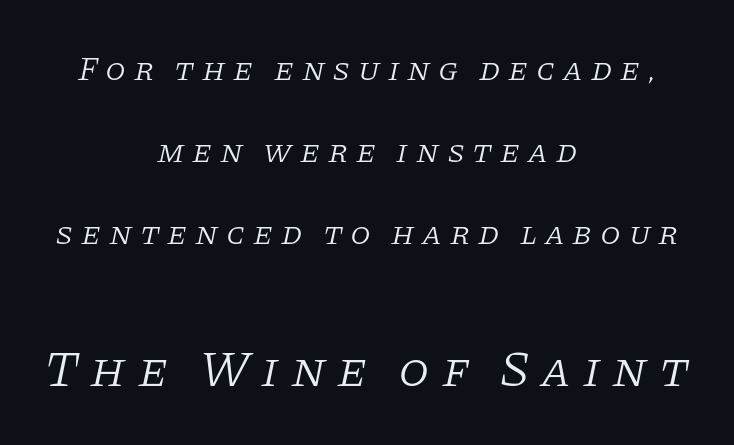
Q: Is the text bold? A: No.
Q: Is the text italic (slanted)? A: Yes, it leans right by about 11 degrees.
Q: Is the typeface a serif or a sans-serif typeface? A: Serif.
Q: Is the text underlined? A: No.
Q: How is the paragraph aligned? A: Centered.
Q: Is the spacing between letters normal or unusually wide? A: Unusually wide.
Q: Is the spacing between lines tight, normal or loose? A: Loose.
Q: Which block of text is set in a larger size, the first (top) or the second (bottom)? A: The second (bottom) one.
Q: Width (condensed, normal, or wide)? A: Normal.
Q: Stroke contrast? A: Low.
Q: x-height? A: Large.
Q: Monospaced? A: No.
